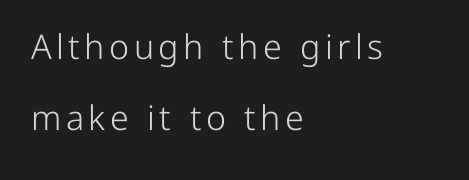
{"serif": "no", "italic": "no", "bold": "no", "weight": "light", "width": "normal", "stroke_contrast": "low", "x_height": "medium", "monospaced": "no", "underline": "no", "align": "left", "line_spacing": "loose", "line_spacing_ratio": 2.08, "glyph_px": 34}
